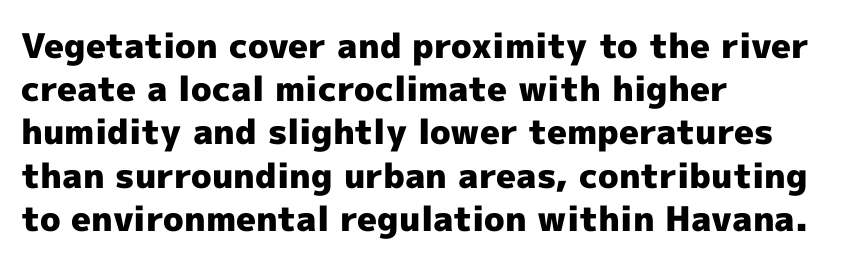
The image shows 34 px heavy sans-serif type, upright; set left-aligned, normal line spacing (1.27x), normal letter spacing, not underlined; a medium x-height.
